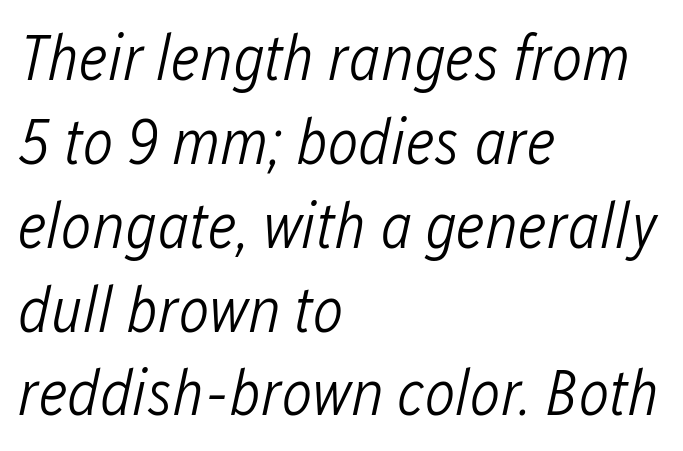
Typeset ragged right — the left edge is the straight one. Varying glyph widths throughout — classic text-font behaviour. This block has exactly the height ordinary leading produces. Unmarked baselines from the first word to the last. Tracking here is standard; glyphs follow each other at the usual distance. The font's italic variant was chosen for this text.
